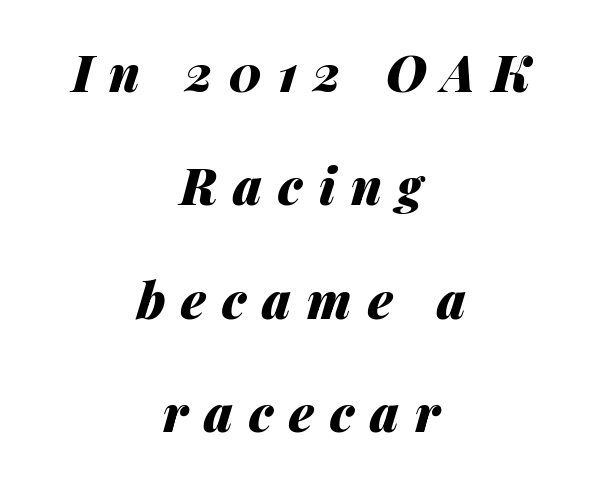
{"italic": "yes", "lean": "right", "slant_degrees": 14, "bold": "yes", "weight": "heavy", "width": "normal", "stroke_contrast": "medium", "x_height": "medium", "monospaced": "no", "underline": "no", "align": "center", "line_spacing": "loose", "line_spacing_ratio": 2.27, "letter_spacing": "wide", "letter_spacing_em": 0.32, "glyph_px": 50}
